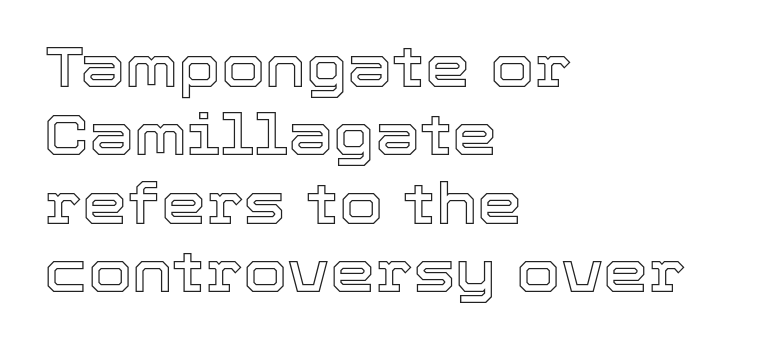
If you drew a line through each stem, it would be perfectly vertical. Compared with a centered layout, this one pins lines to the left instead. Spacing verdict: proportional, widths tailored to each character. The rendering keeps characters at their native spacing. The string is rendered with underlining switched off.
